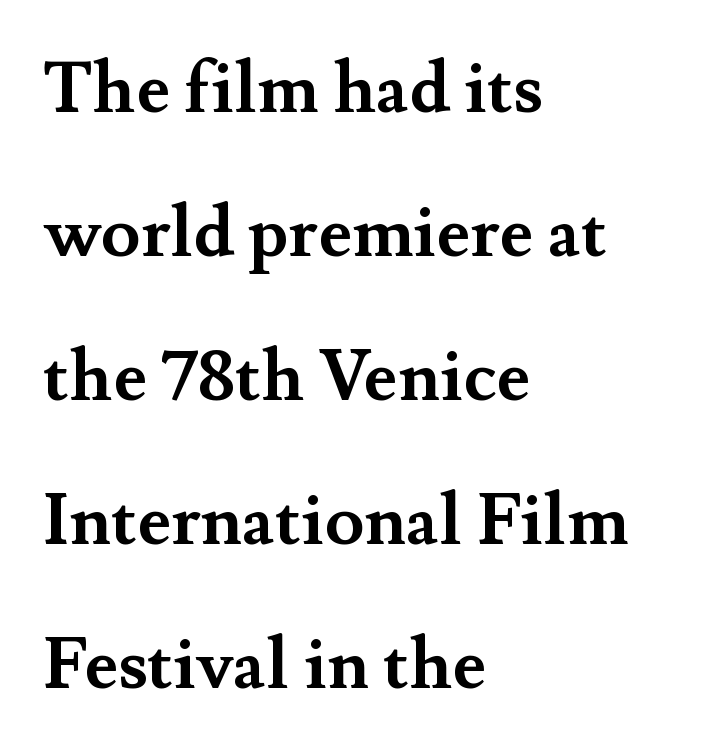
{"serif": "yes", "italic": "no", "bold": "yes", "weight": "semibold", "width": "normal", "stroke_contrast": "medium", "x_height": "small", "monospaced": "no", "underline": "no", "align": "left", "line_spacing": "loose", "line_spacing_ratio": 2.0, "letter_spacing": "normal", "letter_spacing_em": 0.0, "glyph_px": 72}
